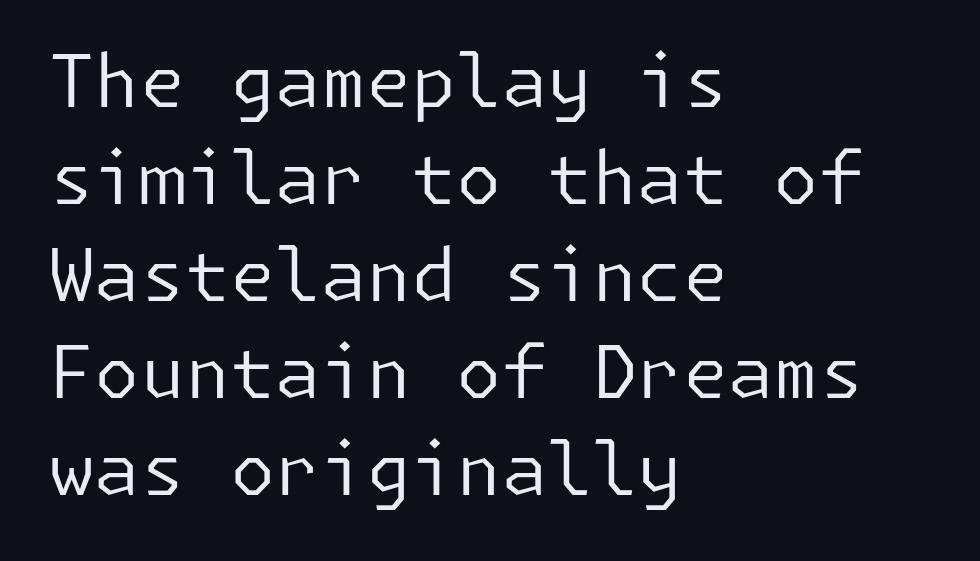
The image shows 73 px regular-weight sans-serif type, upright; set left-aligned, normal line spacing (1.33x), normal letter spacing, not underlined; low stroke contrast and a medium x-height.
